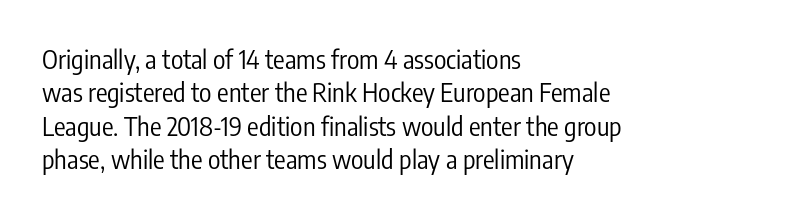
The image shows 26 px text type, upright; set left-aligned, normal line spacing (1.28x), normal letter spacing, not underlined.
